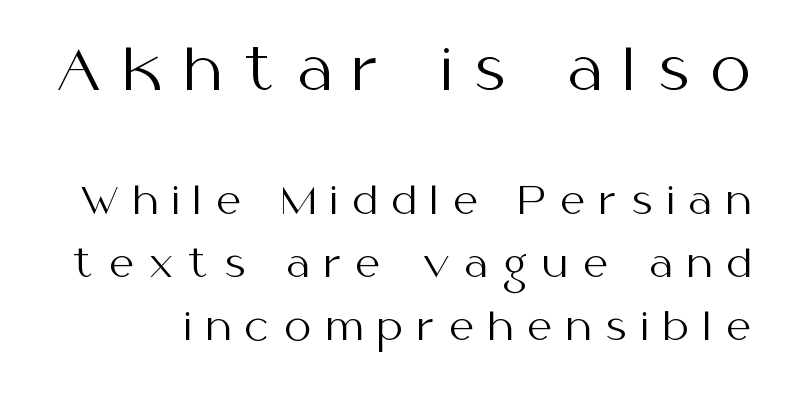
Q: Is the text bold? A: No.
Q: Is the text italic (slanted)? A: No, it is upright.
Q: Is the typeface a serif or a sans-serif typeface? A: Sans-serif.
Q: Is the text underlined? A: No.
Q: Is the spacing between letters normal or unusually wide? A: Unusually wide.
Q: Is the spacing between lines tight, normal or loose? A: Normal.
Q: Which block of text is set in a larger size, the first (top) or the second (bottom)? A: The first (top) one.
Q: Width (condensed, normal, or wide)? A: Normal.
Q: Stroke contrast? A: Medium.
Q: x-height? A: Medium.
Q: Monospaced? A: No.
